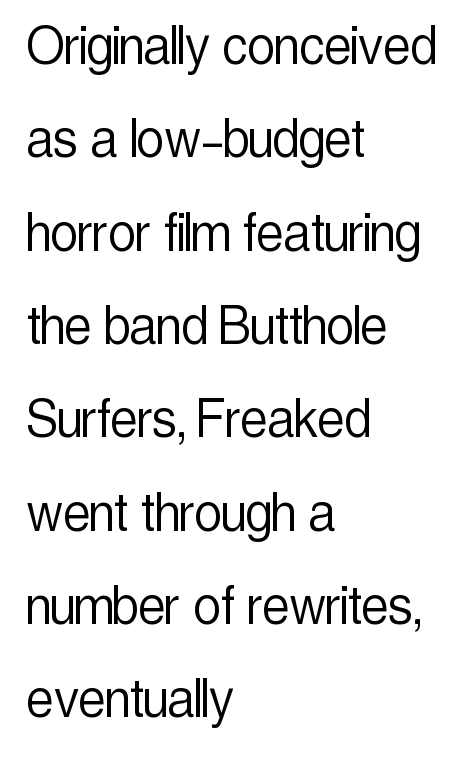
Q: Is the text bold? A: No.
Q: Is the text italic (slanted)? A: No, it is upright.
Q: Is the typeface a serif or a sans-serif typeface? A: Sans-serif.
Q: Is the text underlined? A: No.
Q: How is the paragraph aligned? A: Left-aligned.
Q: Is the spacing between letters normal or unusually wide? A: Normal.
Q: Is the spacing between lines tight, normal or loose? A: Normal.
Q: Width (condensed, normal, or wide)? A: Condensed.
Q: x-height? A: Medium.
Q: Monospaced? A: No.
